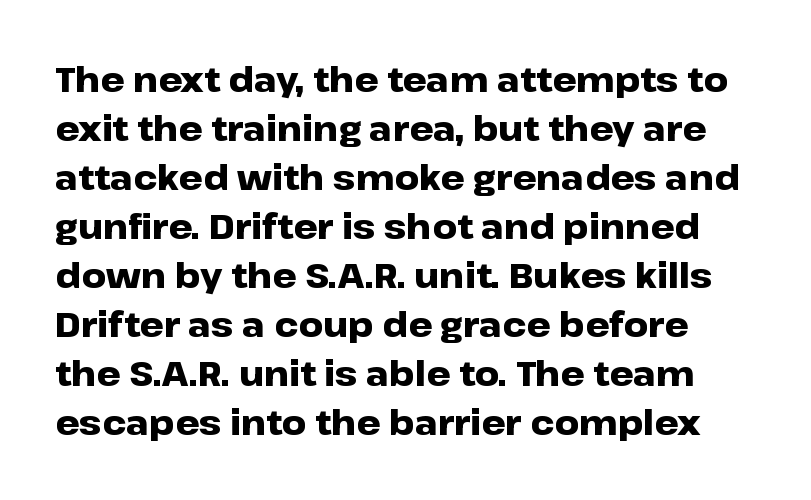
The image shows 34 px heavy, wide sans-serif type, upright; set normal line spacing (1.44x), normal letter spacing, not underlined; low stroke contrast and a medium x-height.
